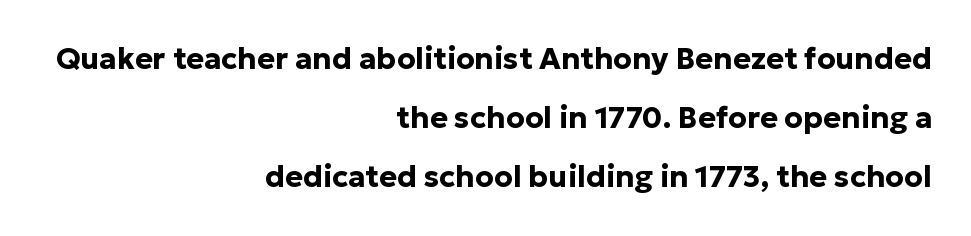
The image shows 30 px bold sans-serif type, upright; set right-aligned, loose line spacing (1.97x), normal letter spacing, not underlined; low stroke contrast and a medium x-height.
